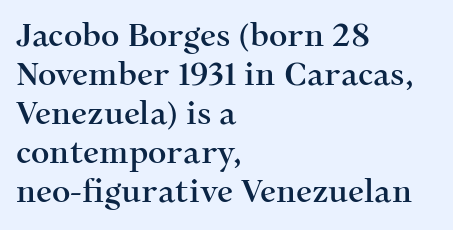
{"serif": "yes", "italic": "no", "width": "normal", "stroke_contrast": "medium", "x_height": "medium", "monospaced": "no", "underline": "no", "align": "left", "line_spacing_ratio": 1.22, "letter_spacing": "normal", "letter_spacing_em": 0.0, "glyph_px": 32}
